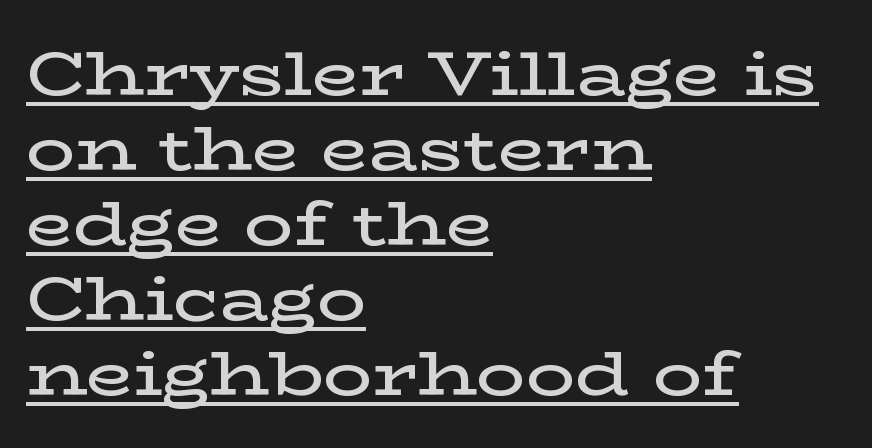
{"serif": "yes", "italic": "no", "bold": "semi", "weight": "semibold", "width": "wide", "stroke_contrast": "low", "x_height": "medium", "monospaced": "no", "underline": "yes", "align": "left", "line_spacing_ratio": 1.23, "letter_spacing": "normal", "letter_spacing_em": 0.0, "glyph_px": 61}
